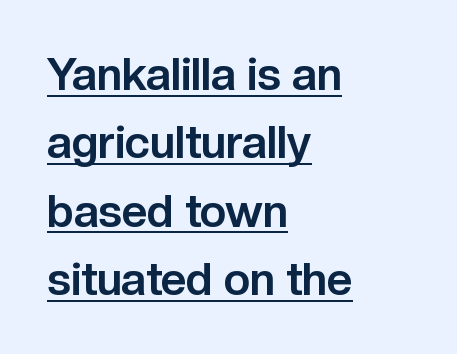
{"serif": "no", "italic": "no", "bold": "yes", "weight": "bold", "width": "normal", "stroke_contrast": "low", "x_height": "medium", "monospaced": "no", "underline": "yes", "align": "left", "line_spacing": "normal", "line_spacing_ratio": 1.52, "letter_spacing": "normal", "letter_spacing_em": 0.0, "glyph_px": 45}
